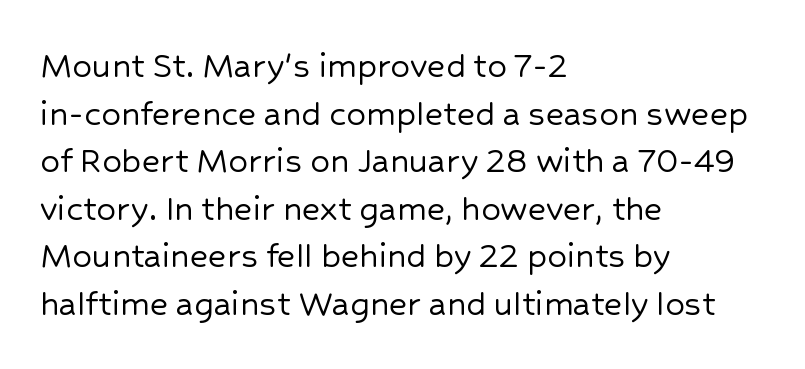
Q: Is the text italic (slanted)? A: No, it is upright.
Q: Is the typeface a serif or a sans-serif typeface? A: Sans-serif.
Q: Is the text underlined? A: No.
Q: How is the paragraph aligned? A: Left-aligned.
Q: Is the spacing between letters normal or unusually wide? A: Normal.
Q: Width (condensed, normal, or wide)? A: Normal.
Q: Stroke contrast? A: Low.
Q: x-height? A: Medium.
Q: Monospaced? A: No.
